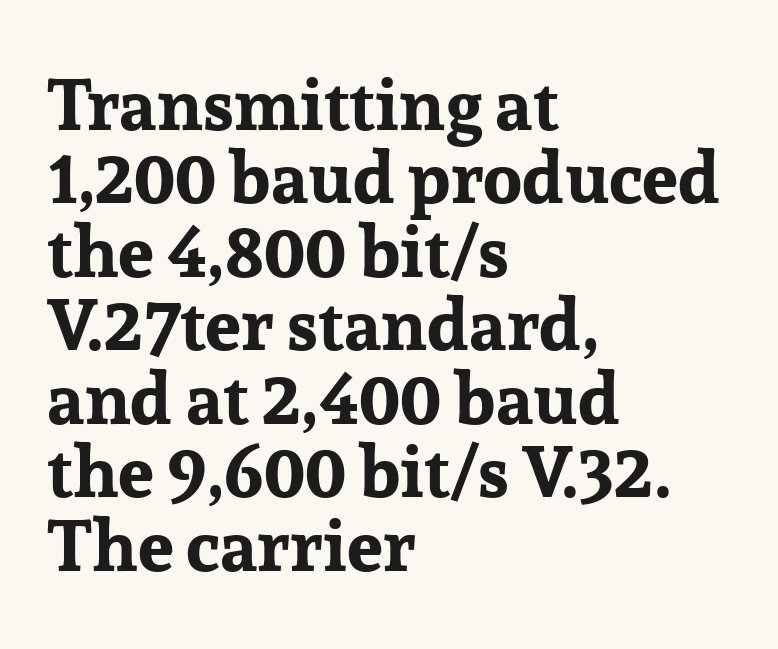
Q: Is the text bold? A: Yes.
Q: Is the text italic (slanted)? A: No, it is upright.
Q: Is the typeface a serif or a sans-serif typeface? A: Serif.
Q: Is the text underlined? A: No.
Q: How is the paragraph aligned? A: Left-aligned.
Q: Is the spacing between letters normal or unusually wide? A: Normal.
Q: Is the spacing between lines tight, normal or loose? A: Tight.
Q: Width (condensed, normal, or wide)? A: Normal.
Q: Stroke contrast? A: Low.
Q: x-height? A: Medium.
Q: Monospaced? A: No.
